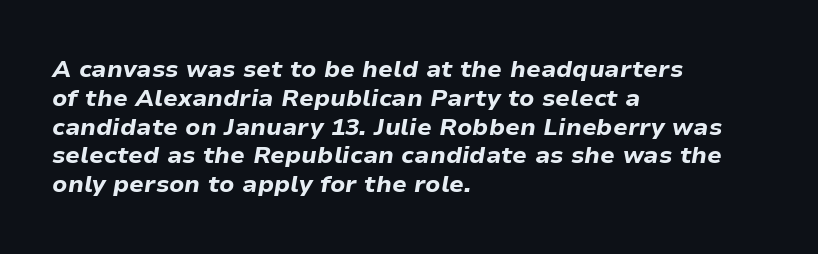
Q: Is the text bold? A: Yes.
Q: Is the text italic (slanted)? A: Yes, it leans right by about 9 degrees.
Q: Is the text underlined? A: No.
Q: How is the paragraph aligned? A: Left-aligned.
Q: Is the spacing between letters normal or unusually wide? A: Normal.
